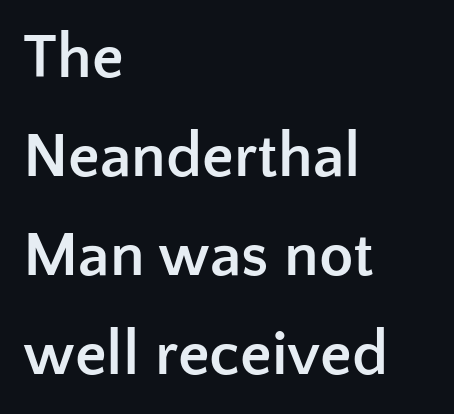
Quick note: not italic, upright. The face used here is a sans, in the tradition of grotesques and geometrics. These lines stack with their left ends in a neat column. The string is rendered with underlining switched off. Does the leading feel generous? No, just average. The gaps between neighbouring characters are ordinary and unremarkable.
